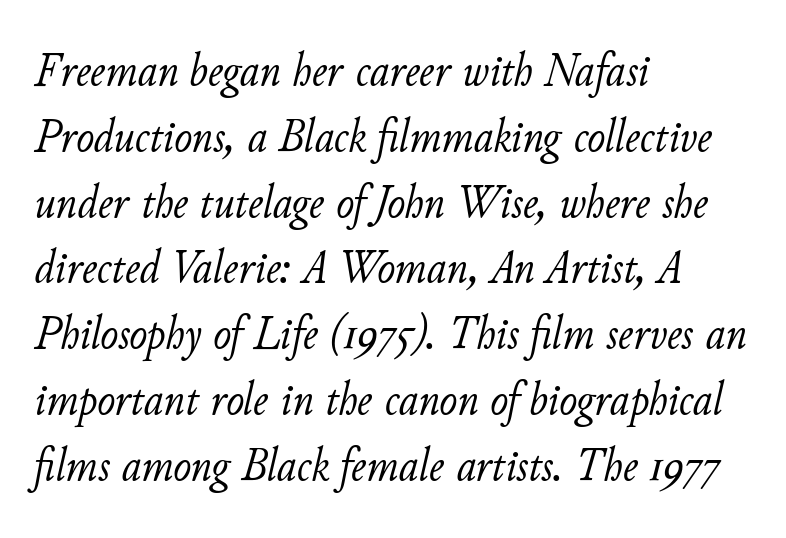
The image shows 48 px light type, italic (leaning right); set left-aligned, normal line spacing (1.37x), normal letter spacing, not underlined; low stroke contrast and a small x-height.
